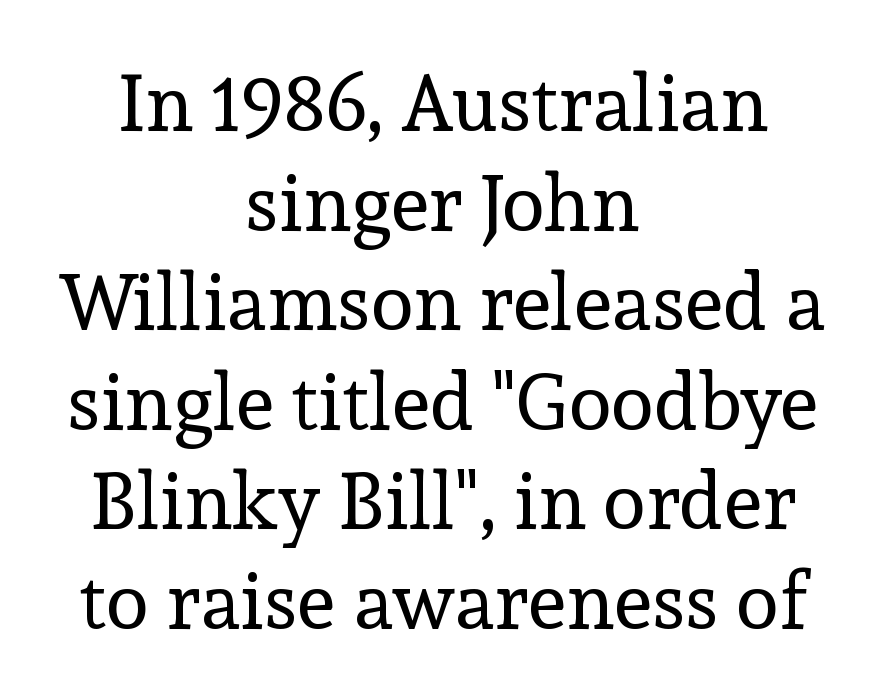
Q: Is the text bold? A: No.
Q: Is the text italic (slanted)? A: No, it is upright.
Q: Is the typeface a serif or a sans-serif typeface? A: Serif.
Q: Is the text underlined? A: No.
Q: How is the paragraph aligned? A: Centered.
Q: Is the spacing between letters normal or unusually wide? A: Normal.
Q: Is the spacing between lines tight, normal or loose? A: Normal.
Q: Width (condensed, normal, or wide)? A: Normal.
Q: x-height? A: Medium.
Q: Monospaced? A: No.
